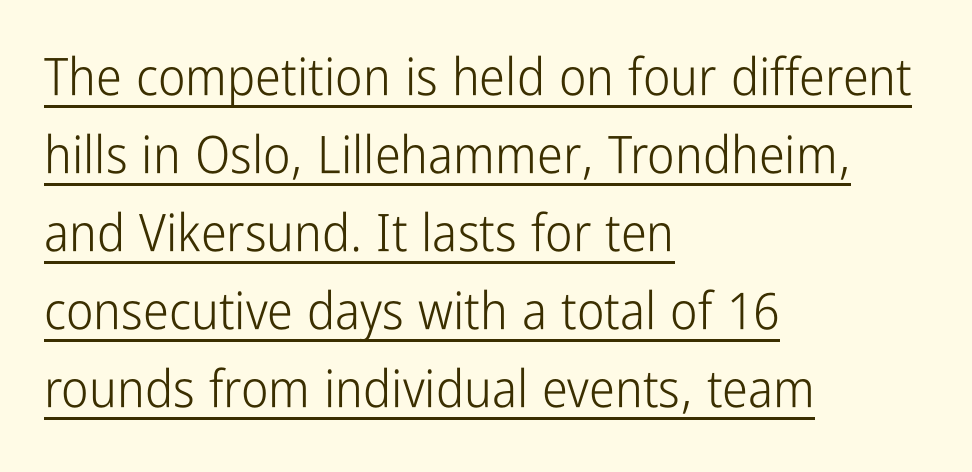
Q: Is the text bold? A: No.
Q: Is the text italic (slanted)? A: No, it is upright.
Q: Is the typeface a serif or a sans-serif typeface? A: Sans-serif.
Q: Is the text underlined? A: Yes.
Q: How is the paragraph aligned? A: Left-aligned.
Q: Is the spacing between letters normal or unusually wide? A: Normal.
Q: Is the spacing between lines tight, normal or loose? A: Normal.
Q: Width (condensed, normal, or wide)? A: Condensed.
Q: Stroke contrast? A: Low.
Q: x-height? A: Medium.
Q: Monospaced? A: No.
